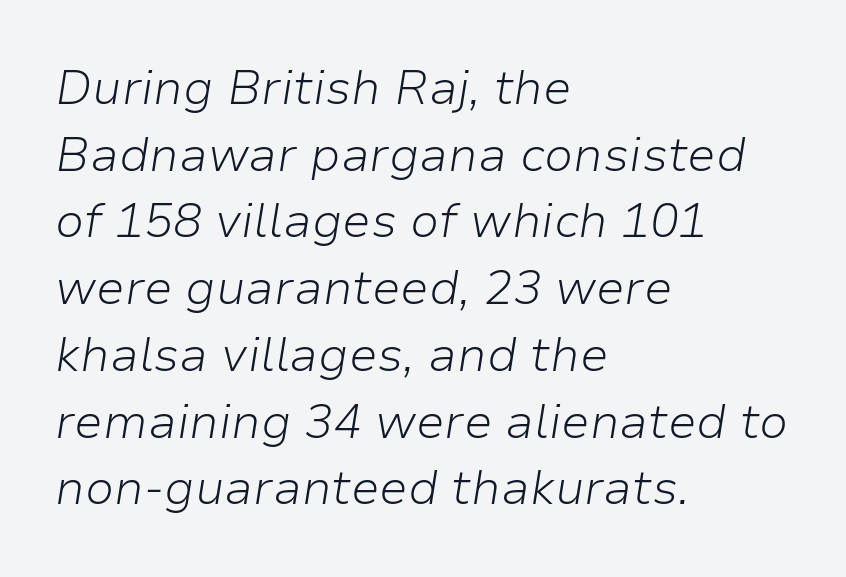
Evenly set lines give the paragraph a standard silhouette. Spacing verdict: proportional, widths tailored to each character. Glyph-to-glyph distance matches everyday printed text. The gap between lines stays unmarked. You can tell it's italic because the verticals aren't actually vertical.
